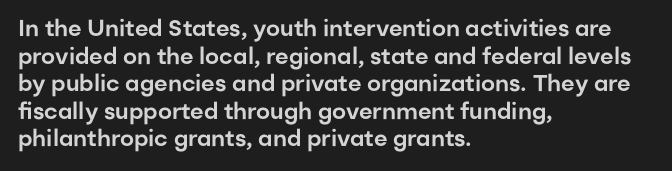
The line texture is even and compact thanks to regular tracking. These lines stack with their left ends in a neat column. The lettering stays uniformly vertical, giving the passage a roman look. Check the space under the baseline: it is left empty.
